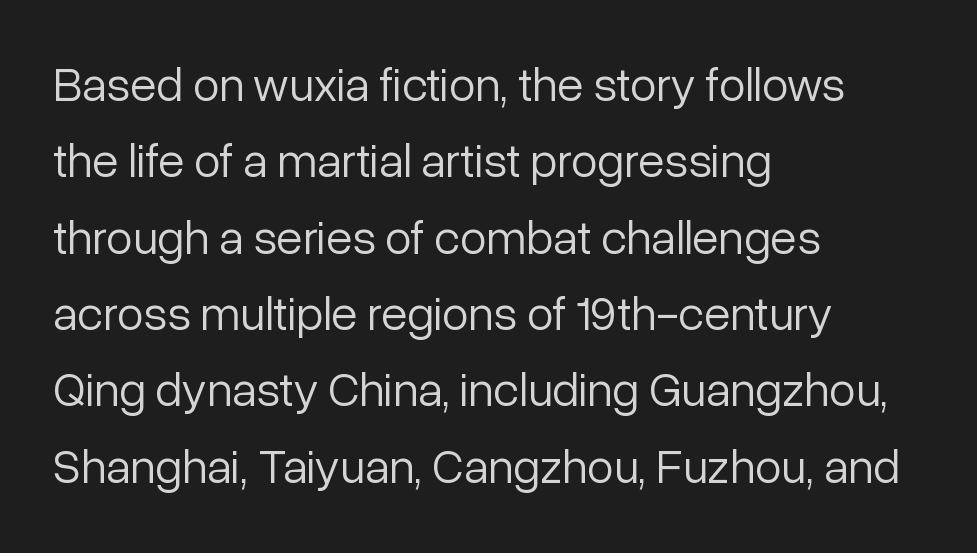
The image shows 48 px light sans-serif type, upright; set left-aligned, normal line spacing (1.59x), normal letter spacing, not underlined; low stroke contrast and a medium x-height.
